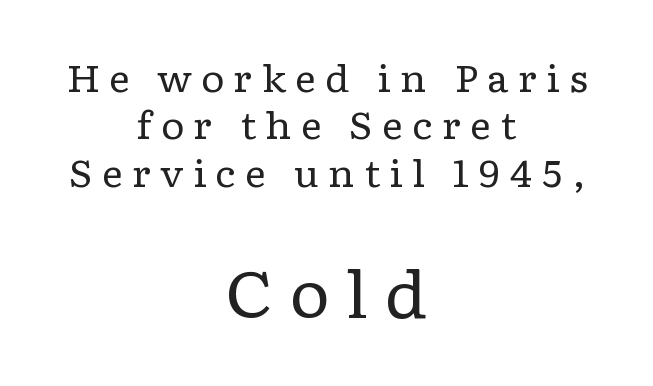
Q: Is the text bold? A: No.
Q: Is the text italic (slanted)? A: No, it is upright.
Q: Is the typeface a serif or a sans-serif typeface? A: Serif.
Q: Is the text underlined? A: No.
Q: How is the paragraph aligned? A: Centered.
Q: Is the spacing between letters normal or unusually wide? A: Unusually wide.
Q: Is the spacing between lines tight, normal or loose? A: Normal.
Q: Which block of text is set in a larger size, the first (top) or the second (bottom)? A: The second (bottom) one.
Q: Width (condensed, normal, or wide)? A: Wide.
Q: Stroke contrast? A: Low.
Q: x-height? A: Medium.
Q: Monospaced? A: No.
